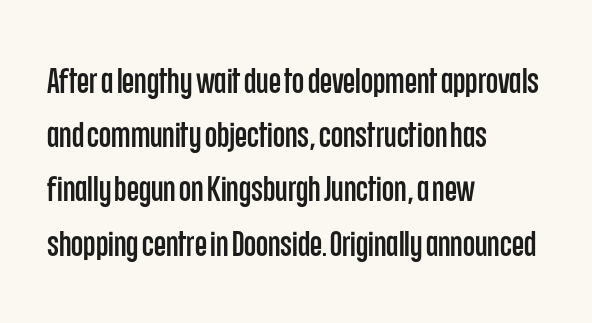
Q: Is the text italic (slanted)? A: No, it is upright.
Q: Is the typeface a serif or a sans-serif typeface? A: Sans-serif.
Q: Is the text underlined? A: No.
Q: How is the paragraph aligned? A: Left-aligned.
Q: Is the spacing between letters normal or unusually wide? A: Normal.
Q: Is the spacing between lines tight, normal or loose? A: Normal.
Q: Width (condensed, normal, or wide)? A: Condensed.
Q: Stroke contrast? A: Low.
Q: x-height? A: Large.
Q: Monospaced? A: No.
